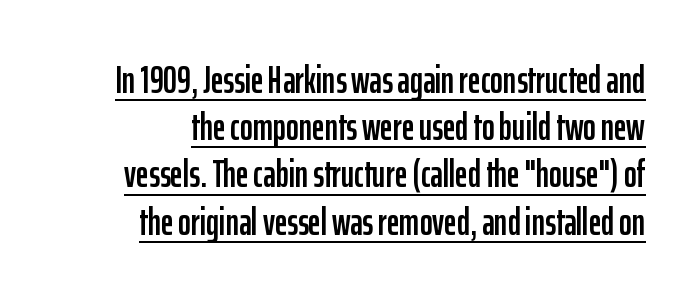
The string is rendered with underlining switched on. Nope, not italic — everything's standing straight. Nobody touched the tracking dial on this one. The passage shown is typeset with a sans-serif family. This sample has the flowing, uneven cadence of proportional lettering. Horizontal alignment here is rightward, an uncommon choice for prose.
